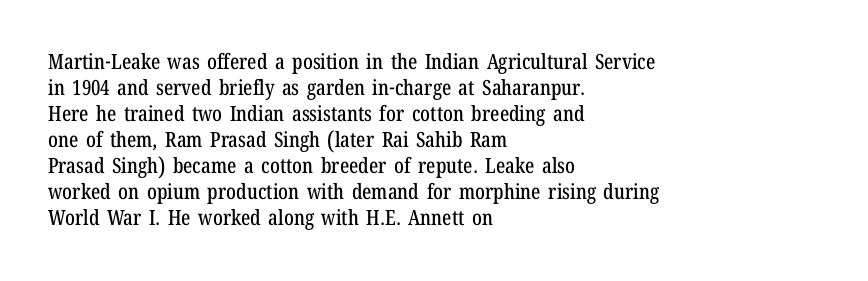
The image shows 21 px text type, upright; set left-aligned, line spacing 1.24x, normal letter spacing, not underlined.
